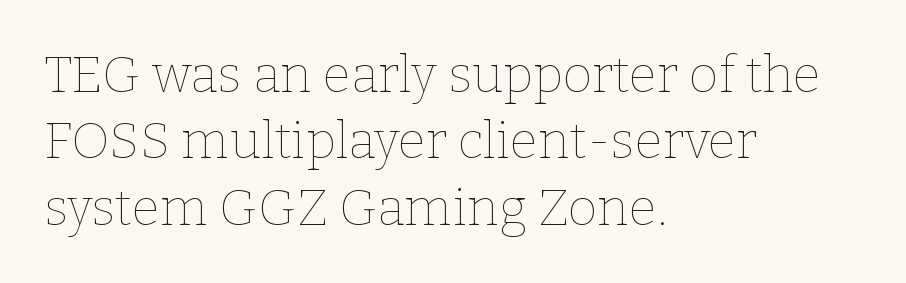
The image shows 51 px thin type, upright; set left-aligned, normal line spacing (1.3x), normal letter spacing, not underlined; low stroke contrast and a medium x-height.
